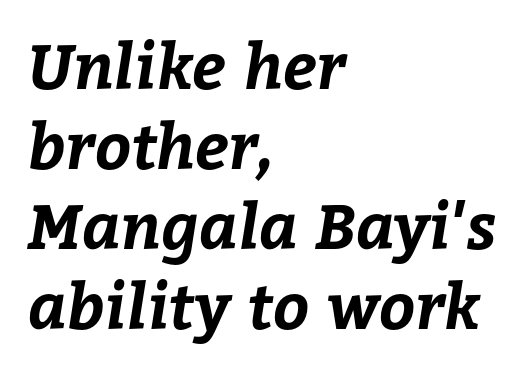
The image shows 63 px bold type; set left-aligned, normal line spacing (1.27x), normal letter spacing, not underlined; low stroke contrast and a medium x-height.
